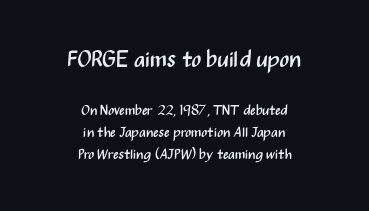
Q: Is the text bold? A: No.
Q: Is the text italic (slanted)? A: No, it is upright.
Q: Is the text underlined? A: No.
Q: How is the paragraph aligned? A: Centered.
Q: Is the spacing between letters normal or unusually wide? A: Normal.
Q: Is the spacing between lines tight, normal or loose? A: Normal.
Q: Which block of text is set in a larger size, the first (top) or the second (bottom)? A: The first (top) one.
